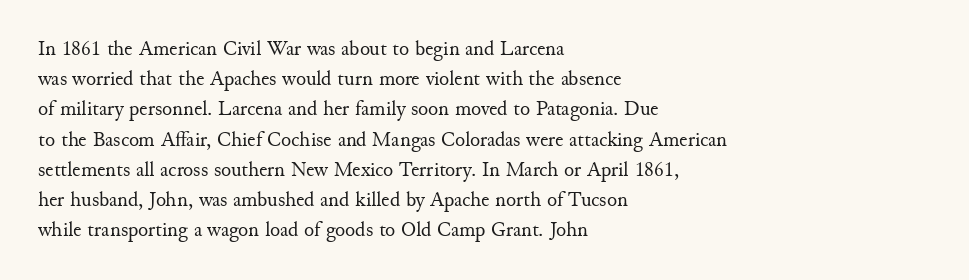
{"italic": "no", "bold": "no", "underline": "no", "align": "left", "line_spacing": "normal", "line_spacing_ratio": 1.44, "letter_spacing": "normal", "letter_spacing_em": 0.0, "glyph_px": 21}
